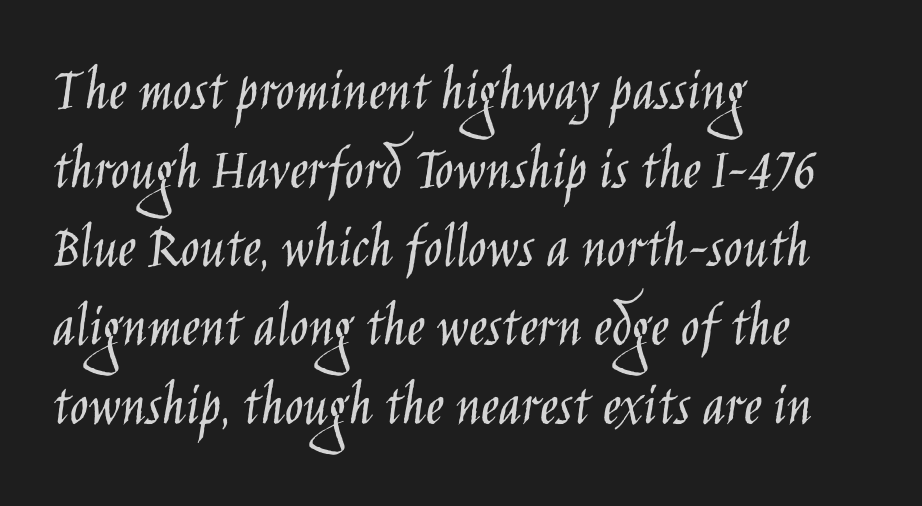
The image shows 62 px light, condensed sans-serif type; set left-aligned, normal line spacing (1.27x), normal letter spacing, not underlined; low stroke contrast and a large x-height.
